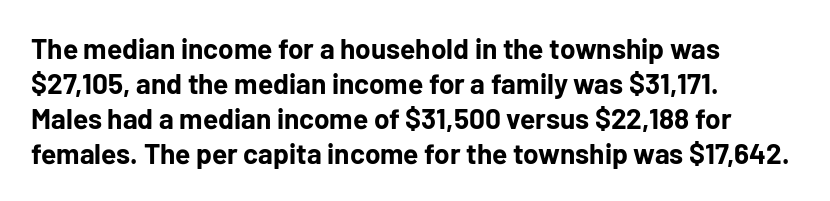
Every character sits straight up, as roman type does. Look at the stroke-to-counter ratio: heavy, a bold. Honestly, the letter spacing is just normal — you wouldn't notice it. How would I describe the line gaps? Plain and ordinary.
